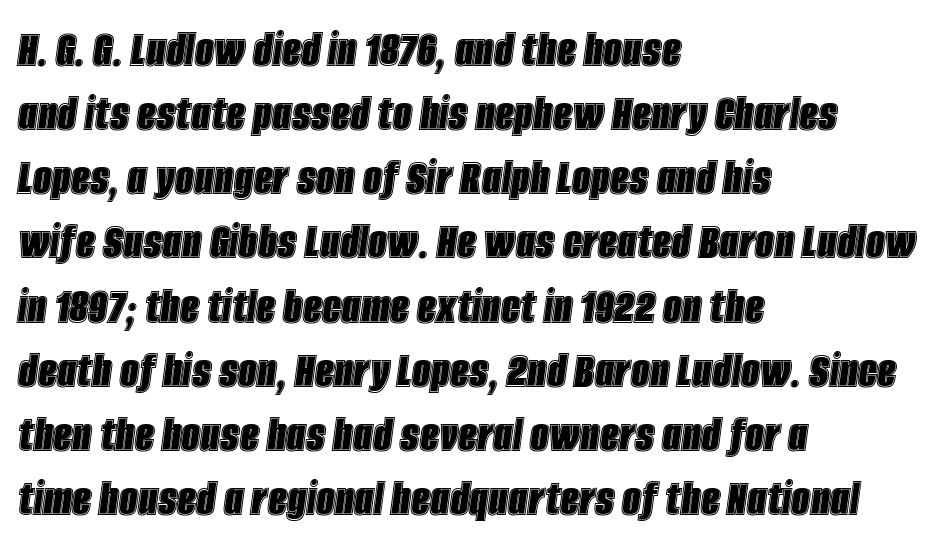
This sample has the flowing, uneven cadence of proportional lettering. Tracking value appears to be zero — textbook default spacing. Looking at the ascenders, they clearly lean. Words float on clear page, feet unadorned. Leftover space on each line is placed entirely after the last word.
